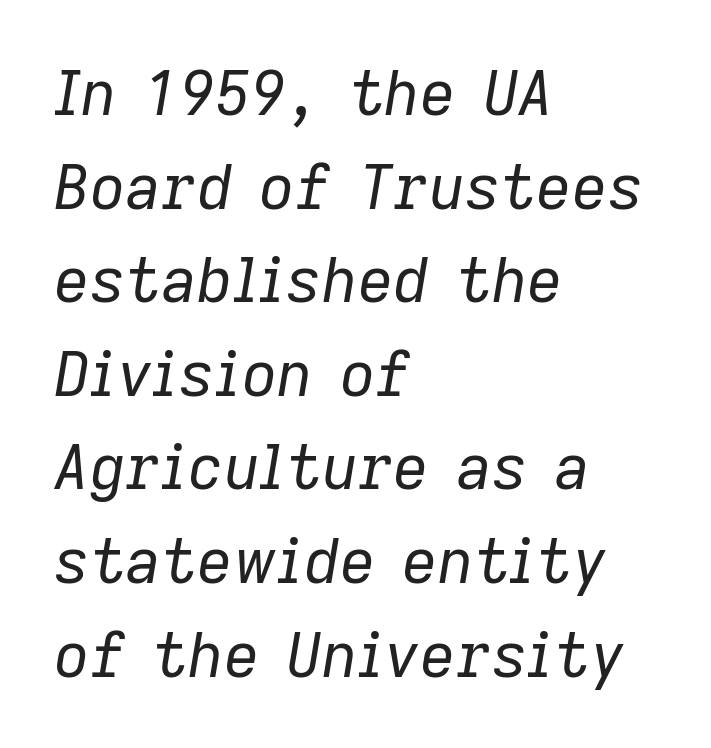
Note the varied advance widths — an 'i' is clearly narrower than an 'm'. A bare baseline throughout the passage. Unbolded letterforms with no extra heft. Line beginnings align vertically; line endings do not. The text carries the slant typical of an italic or oblique font. The type is set solid horizontally, with unmodified tracking.
